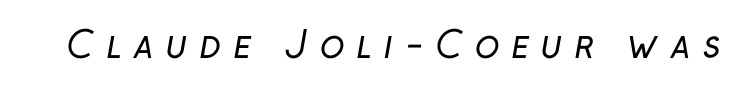
{"serif": "no", "bold": "no", "weight": "regular", "width": "normal", "stroke_contrast": "low", "x_height": "medium", "monospaced": "no", "underline": "no", "letter_spacing": "wide", "letter_spacing_em": 0.33, "glyph_px": 36}
